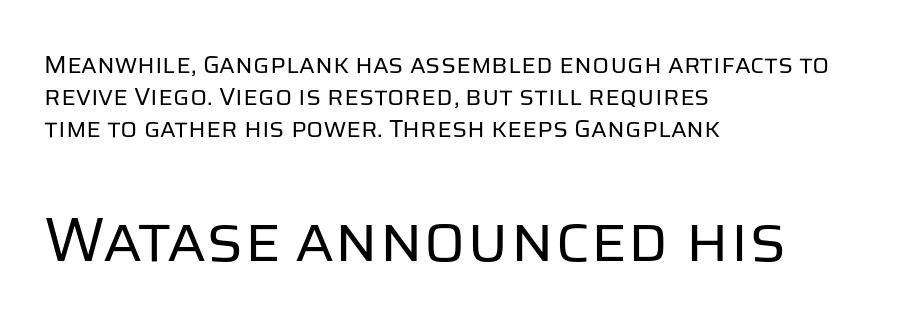
Q: Is the text bold? A: No.
Q: Is the text italic (slanted)? A: No, it is upright.
Q: Is the typeface a serif or a sans-serif typeface? A: Sans-serif.
Q: Is the text underlined? A: No.
Q: How is the paragraph aligned? A: Left-aligned.
Q: Is the spacing between letters normal or unusually wide? A: Normal.
Q: Is the spacing between lines tight, normal or loose? A: Normal.
Q: Which block of text is set in a larger size, the first (top) or the second (bottom)? A: The second (bottom) one.
Q: Width (condensed, normal, or wide)? A: Normal.
Q: Stroke contrast? A: Low.
Q: x-height? A: Large.
Q: Monospaced? A: No.
